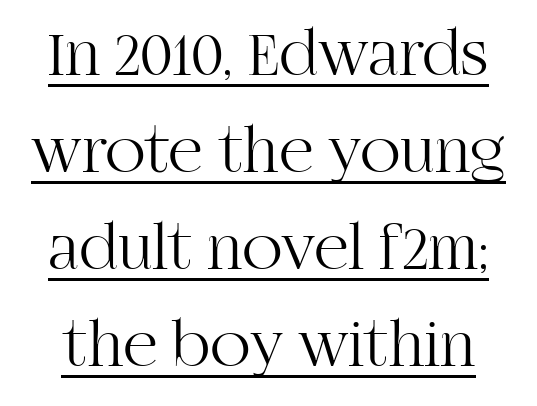
The image shows 67 px light serif type, upright; set normal line spacing (1.45x), normal letter spacing, underlined; high stroke contrast and a large x-height.
